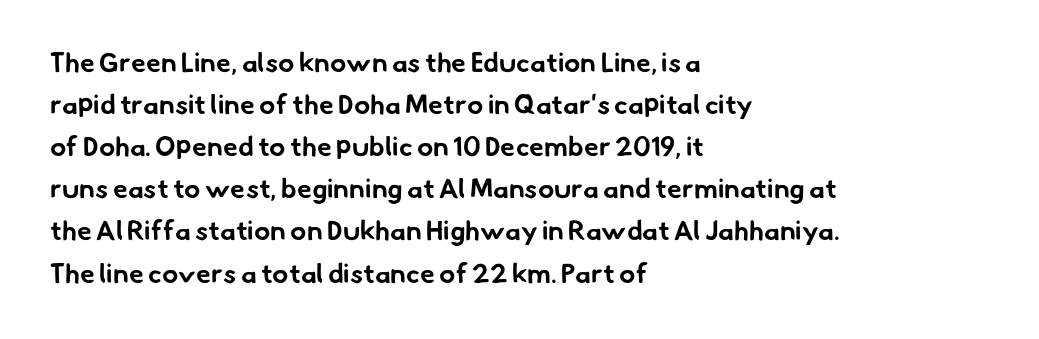
Q: Is the text bold? A: Yes.
Q: Is the text underlined? A: No.
Q: How is the paragraph aligned? A: Left-aligned.
Q: Is the spacing between letters normal or unusually wide? A: Normal.
Q: Is the spacing between lines tight, normal or loose? A: Normal.
